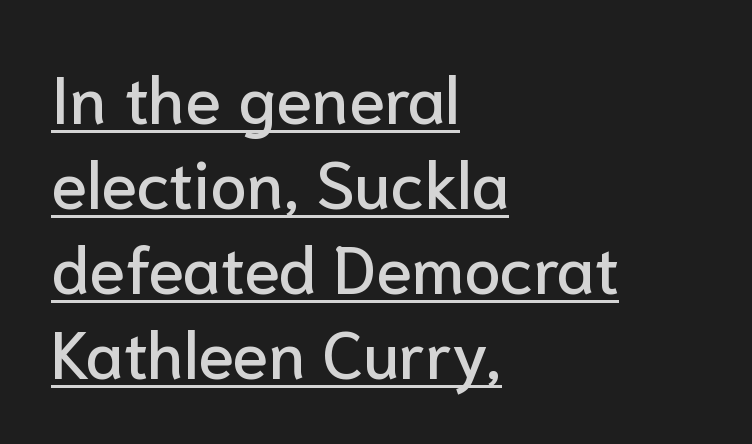
This sample uses plain, unmodified letter spacing. The passage shown is typed in a proportional face where columns would drift. Reading down the column, the eye jumps a familiar distance to each next line. This sample uses an upright cut, with every glyph sitting square on the baseline. The ragged edge is on the right, which tells us the setting is flush left. Letterform terminals end flat and unadorned throughout the passage.
